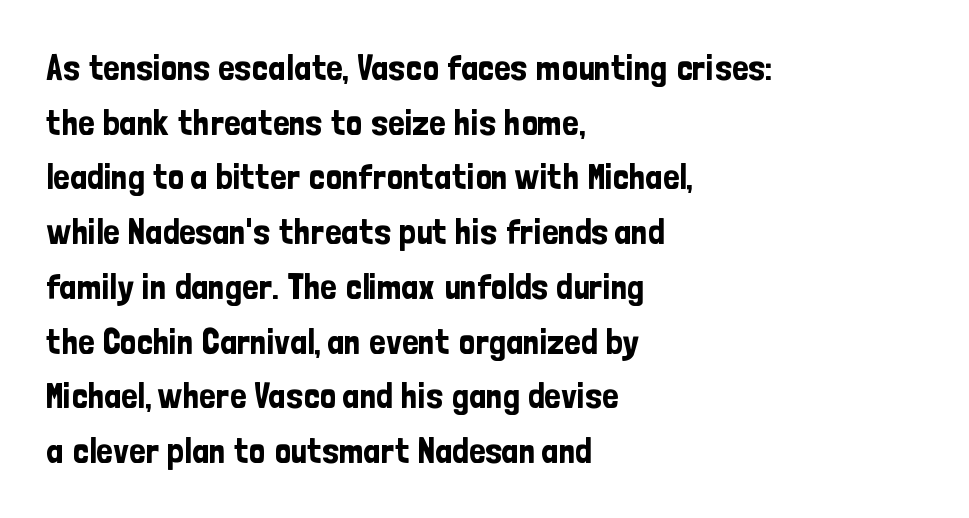
{"serif": "no", "italic": "no", "width": "condensed", "stroke_contrast": "low", "x_height": "medium", "monospaced": "no", "underline": "no", "align": "left", "line_spacing": "normal", "line_spacing_ratio": 1.52, "letter_spacing": "normal", "letter_spacing_em": 0.0, "glyph_px": 36}
